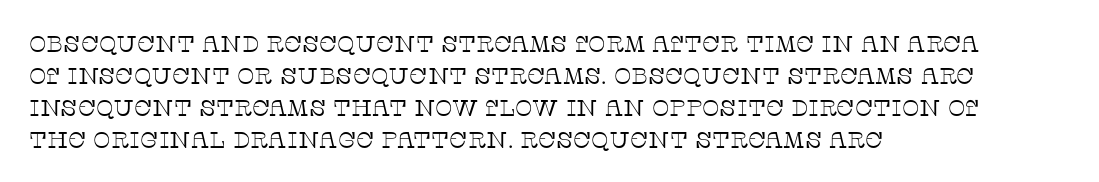
Caption: standard tracking, unaltered. Does the leading feel generous? No, just average. The lines are quadded left. Check the space under the baseline: it is left empty.
